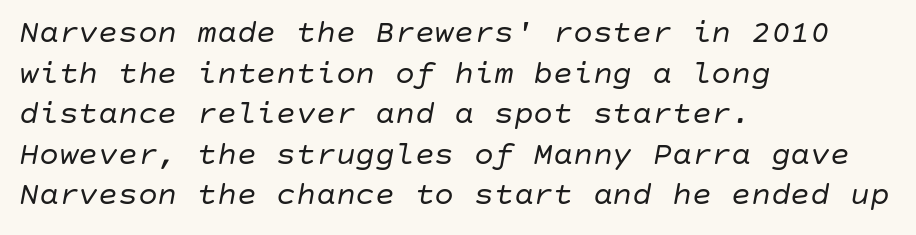
The image shows 33 px regular-weight type, italic (leaning right); set left-aligned, line spacing 1.23x, normal letter spacing, not underlined; low stroke contrast and a large x-height.
